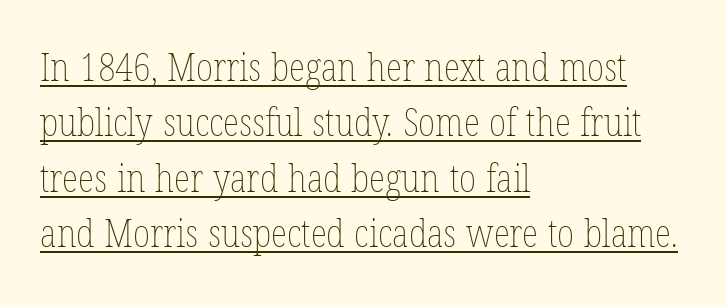
Characters remain perfectly vertical along every line. Rows of type keep a routine distance in the vertical direction. On a weight scale, this lands at 450 or below. This rendering uses left alignment, leaving the right contour irregular.
